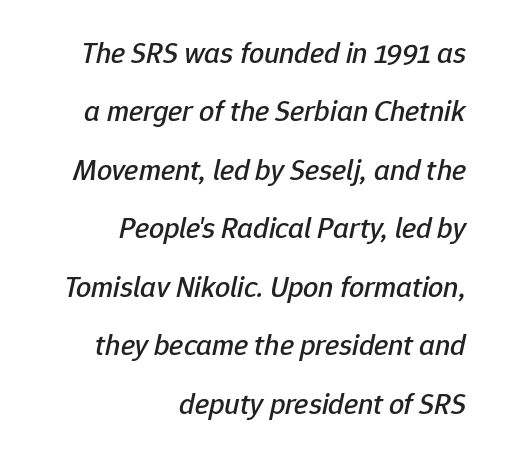
Here the designer chose a conventional face with non-uniform glyph widths. You could fit nearly another row in the gap between these rows. One-word summary of the alignment: right. The horizontal fit of the characters is conventional and even. The string is rendered with underlining switched off. This is oblique type, the kind used for emphasis or titles.
